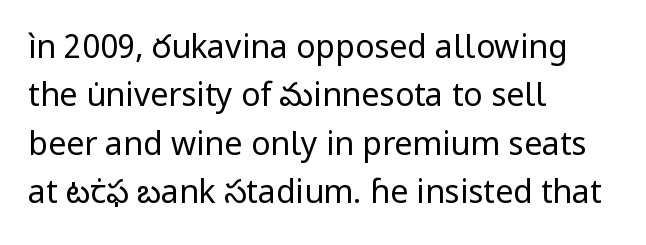
{"serif": "no", "italic": "no", "bold": "no", "weight": "regular", "width": "normal", "stroke_contrast": "low", "x_height": "medium", "monospaced": "no", "underline": "no", "align": "left", "line_spacing": "normal", "line_spacing_ratio": 1.51, "letter_spacing": "normal", "letter_spacing_em": 0.0, "glyph_px": 32}
